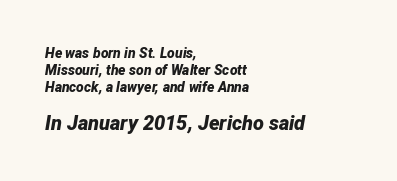
{"italic": "yes", "lean": "right", "slant_degrees": 12, "bold": "yes", "underline": "no", "align": "left", "line_spacing_ratio": 1.2, "letter_spacing": "normal", "letter_spacing_em": 0.0, "larger_block": "second", "size_ratio": 1.43, "glyph_px": 20}
